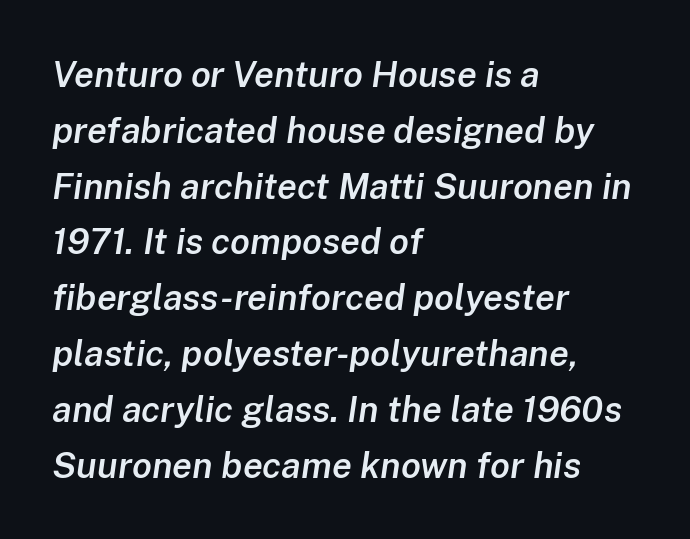
The image shows 36 px semibold type, italic (leaning right); set left-aligned, normal line spacing (1.55x), normal letter spacing, not underlined; low stroke contrast and a medium x-height.
